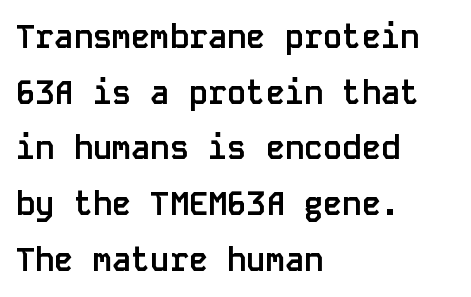
{"serif": "no", "italic": "no", "bold": "yes", "weight": "semibold", "width": "normal", "stroke_contrast": "low", "x_height": "large", "monospaced": "yes", "underline": "no", "align": "left", "line_spacing_ratio": 1.74, "letter_spacing": "normal", "letter_spacing_em": 0.0, "glyph_px": 32}
